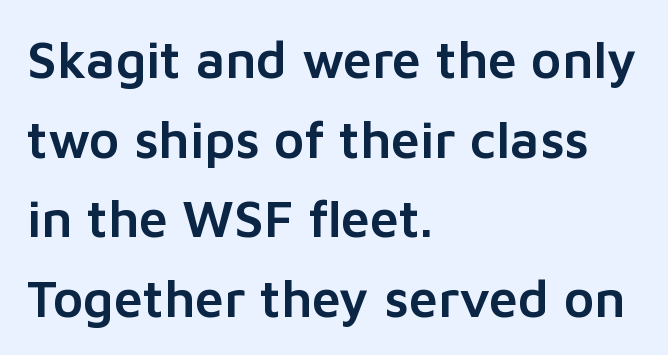
Q: Is the text italic (slanted)? A: No, it is upright.
Q: Is the typeface a serif or a sans-serif typeface? A: Sans-serif.
Q: Is the text underlined? A: No.
Q: How is the paragraph aligned? A: Left-aligned.
Q: Is the spacing between letters normal or unusually wide? A: Normal.
Q: Is the spacing between lines tight, normal or loose? A: Normal.
Q: Width (condensed, normal, or wide)? A: Normal.
Q: Stroke contrast? A: Low.
Q: x-height? A: Medium.
Q: Monospaced? A: No.
